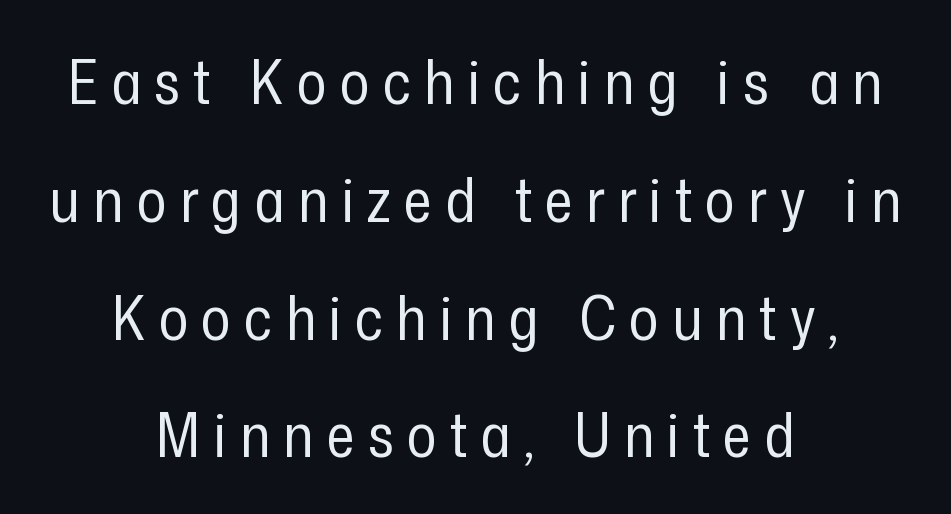
The image shows 62 px regular-weight, condensed sans-serif type, upright; set centered, loose line spacing (1.9x), unusually wide letter spacing (+0.21 em), not underlined; low stroke contrast and a medium x-height.
